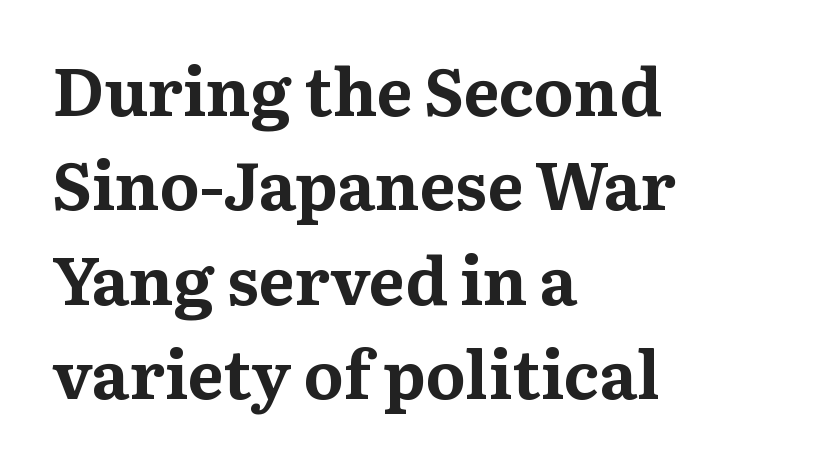
{"serif": "yes", "italic": "no", "bold": "yes", "weight": "bold", "width": "normal", "stroke_contrast": "medium", "x_height": "medium", "monospaced": "no", "underline": "no", "align": "left", "line_spacing": "normal", "line_spacing_ratio": 1.41, "letter_spacing": "normal", "letter_spacing_em": 0.0, "glyph_px": 67}
